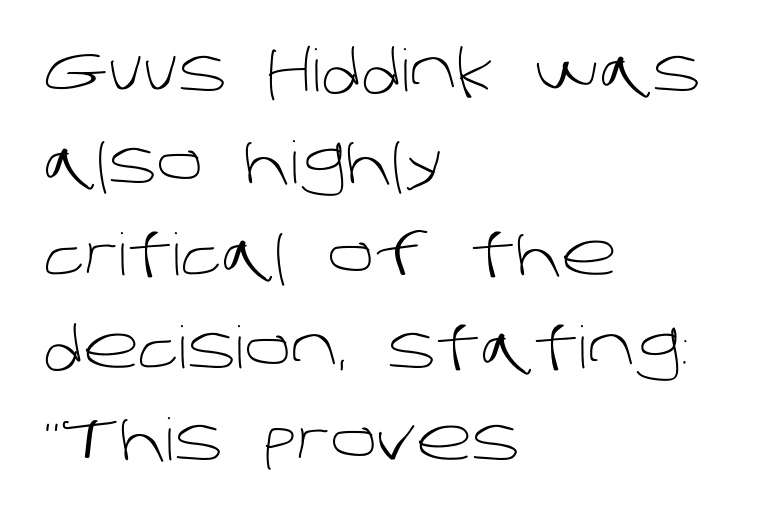
{"serif": "no", "bold": "no", "weight": "light", "width": "normal", "stroke_contrast": "low", "x_height": "large", "monospaced": "no", "underline": "no", "align": "left", "line_spacing": "normal", "line_spacing_ratio": 1.59, "letter_spacing": "normal", "letter_spacing_em": 0.0, "glyph_px": 58}
